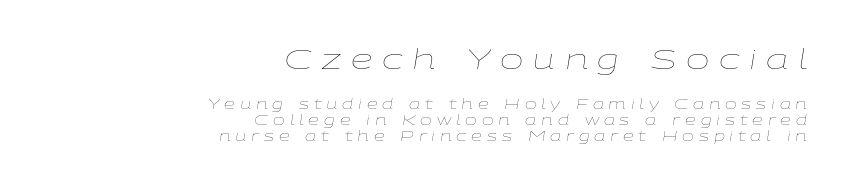
The image shows 28 px thin, wide type, italic (leaning right); set right-aligned, tight line spacing (1.13x), unusually wide letter spacing (+0.34 em), not underlined; the first (top) block is 2.0x larger; low stroke contrast and a medium x-height.
